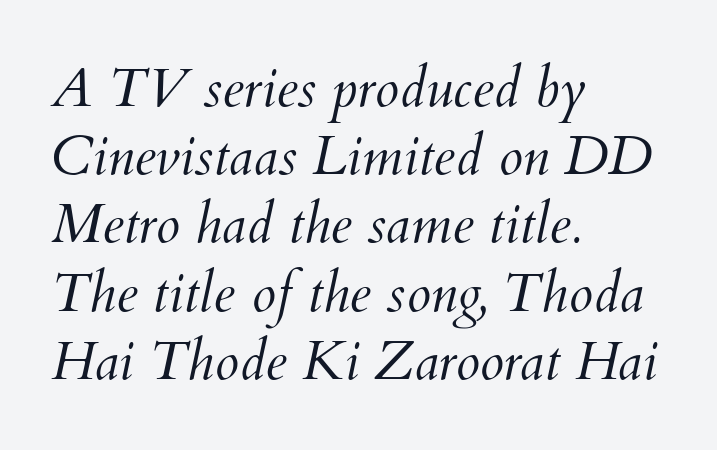
Q: Is the text bold? A: No.
Q: Is the text italic (slanted)? A: Yes, it leans right by about 12 degrees.
Q: Is the text underlined? A: No.
Q: How is the paragraph aligned? A: Left-aligned.
Q: Is the spacing between letters normal or unusually wide? A: Normal.
Q: Width (condensed, normal, or wide)? A: Normal.
Q: Stroke contrast? A: Medium.
Q: x-height? A: Small.
Q: Monospaced? A: No.
